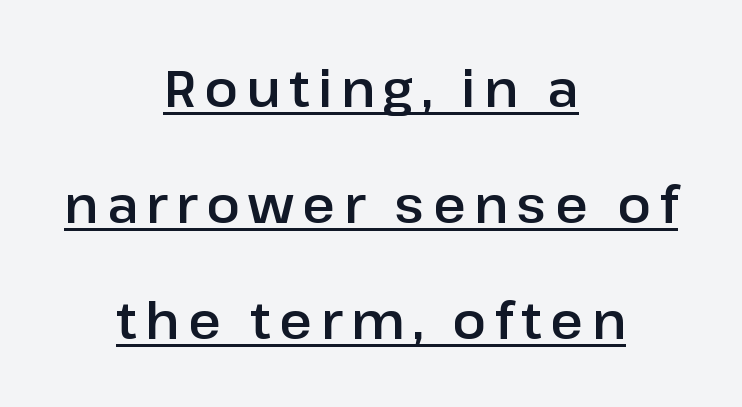
The image shows 50 px sans-serif type, upright; set centered, loose line spacing (2.32x), underlined; low stroke contrast and a medium x-height.
